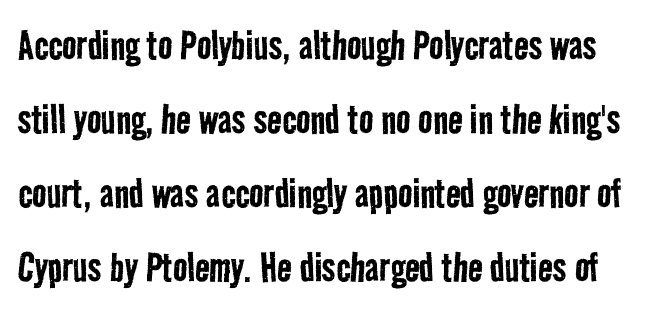
Q: Is the text bold? A: No.
Q: Is the typeface a serif or a sans-serif typeface? A: Sans-serif.
Q: Is the text underlined? A: No.
Q: Is the spacing between letters normal or unusually wide? A: Normal.
Q: Is the spacing between lines tight, normal or loose? A: Normal.
Q: Width (condensed, normal, or wide)? A: Condensed.
Q: Stroke contrast? A: Low.
Q: x-height? A: Medium.
Q: Monospaced? A: No.
